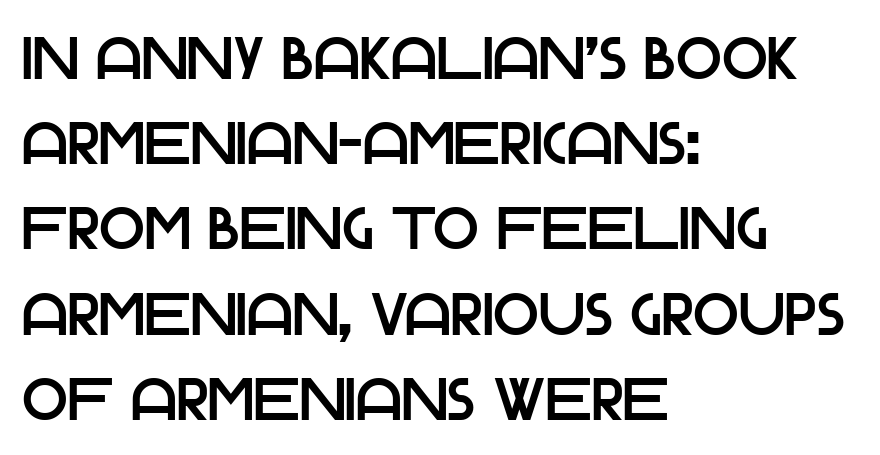
Q: Is the text italic (slanted)? A: No, it is upright.
Q: Is the typeface a serif or a sans-serif typeface? A: Sans-serif.
Q: Is the text underlined? A: No.
Q: How is the paragraph aligned? A: Left-aligned.
Q: Is the spacing between letters normal or unusually wide? A: Normal.
Q: Is the spacing between lines tight, normal or loose? A: Normal.
Q: Width (condensed, normal, or wide)? A: Normal.
Q: Stroke contrast? A: Low.
Q: x-height? A: Large.
Q: Monospaced? A: No.
